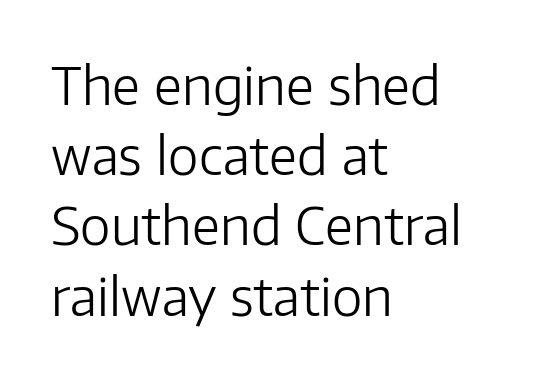
{"serif": "no", "italic": "no", "bold": "no", "weight": "light", "width": "normal", "stroke_contrast": "low", "x_height": "medium", "monospaced": "no", "underline": "no", "align": "left", "line_spacing": "normal", "line_spacing_ratio": 1.35, "letter_spacing": "normal", "letter_spacing_em": 0.0, "glyph_px": 52}
